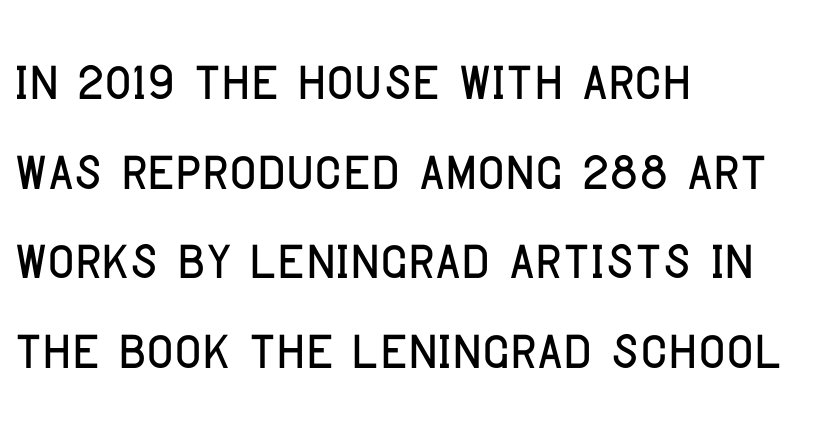
{"serif": "no", "italic": "no", "width": "condensed", "stroke_contrast": "low", "x_height": "large", "monospaced": "no", "underline": "no", "align": "left", "line_spacing_ratio": 1.21, "letter_spacing": "normal", "letter_spacing_em": 0.0, "glyph_px": 74}
